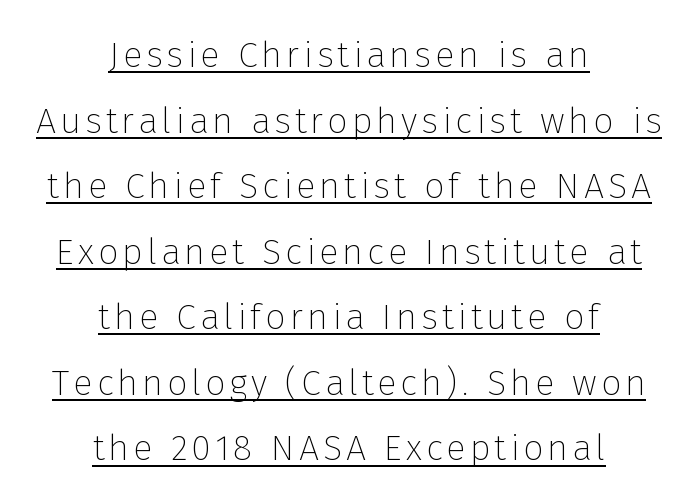
{"serif": "no", "italic": "no", "bold": "no", "weight": "thin", "width": "normal", "stroke_contrast": "low", "x_height": "medium", "monospaced": "no", "underline": "yes", "align": "center", "line_spacing_ratio": 1.82, "glyph_px": 36}
